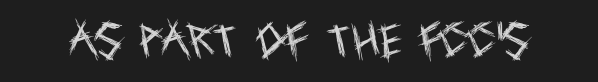
{"serif": "no", "italic": "no", "bold": "no", "weight": "regular", "width": "condensed", "x_height": "large", "monospaced": "no", "underline": "no", "letter_spacing": "normal", "letter_spacing_em": 0.0, "glyph_px": 38}
